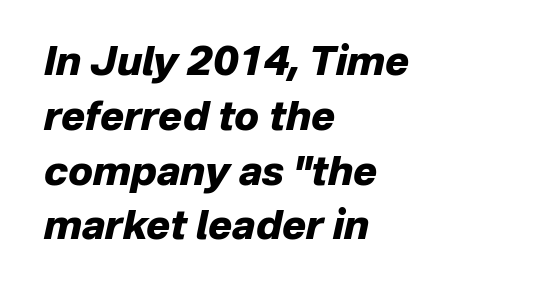
{"italic": "yes", "lean": "right", "slant_degrees": 12, "bold": "yes", "weight": "heavy", "width": "normal", "stroke_contrast": "low", "x_height": "medium", "monospaced": "no", "underline": "no", "align": "left", "line_spacing": "normal", "line_spacing_ratio": 1.37, "letter_spacing": "normal", "letter_spacing_em": 0.0, "glyph_px": 40}
